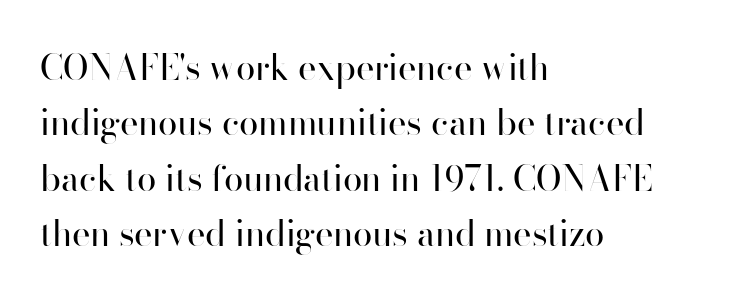
{"serif": "no", "italic": "no", "bold": "no", "weight": "regular", "width": "normal", "stroke_contrast": "high", "x_height": "small", "monospaced": "no", "underline": "no", "align": "left", "line_spacing": "normal", "line_spacing_ratio": 1.58, "letter_spacing": "normal", "letter_spacing_em": 0.0, "glyph_px": 35}
